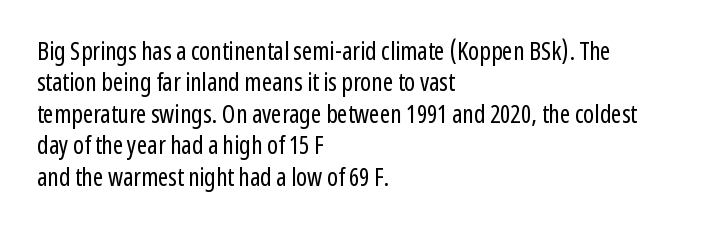
No letter is thick-stroked: the sample isn't bold. This is roman type, the default non-slanted kind. One glance says typical: line gaps are just what's usual. Plain, unruled lines of type. This sample is left-justified, so line endings fall wherever the words run out.
